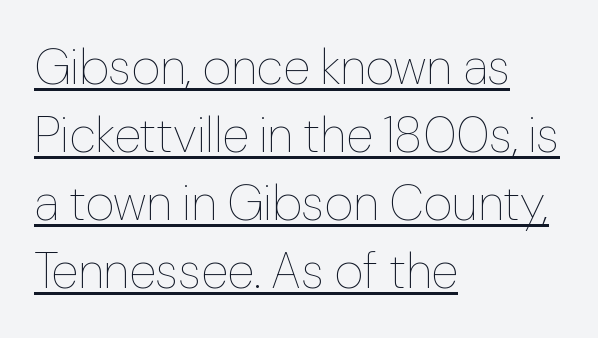
Q: Is the text bold? A: No.
Q: Is the text italic (slanted)? A: No, it is upright.
Q: Is the text underlined? A: Yes.
Q: How is the paragraph aligned? A: Left-aligned.
Q: Is the spacing between letters normal or unusually wide? A: Normal.
Q: Is the spacing between lines tight, normal or loose? A: Normal.
Q: Width (condensed, normal, or wide)? A: Normal.
Q: Stroke contrast? A: Low.
Q: x-height? A: Medium.
Q: Monospaced? A: No.
